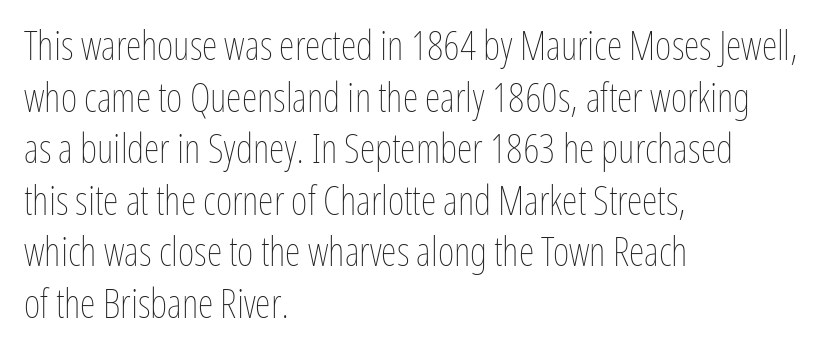
Q: Is the text bold? A: No.
Q: Is the text italic (slanted)? A: No, it is upright.
Q: Is the text underlined? A: No.
Q: How is the paragraph aligned? A: Left-aligned.
Q: Is the spacing between letters normal or unusually wide? A: Normal.
Q: Is the spacing between lines tight, normal or loose? A: Normal.
Q: Width (condensed, normal, or wide)? A: Condensed.
Q: Stroke contrast? A: Low.
Q: x-height? A: Medium.
Q: Monospaced? A: No.
